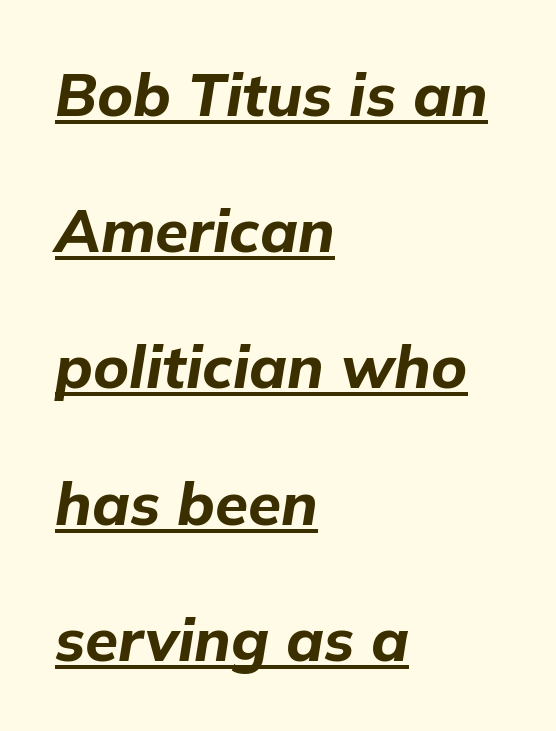
The image shows 60 px bold type, italic (leaning right); set left-aligned, loose line spacing (2.27x), normal letter spacing, underlined; low stroke contrast and a medium x-height.
